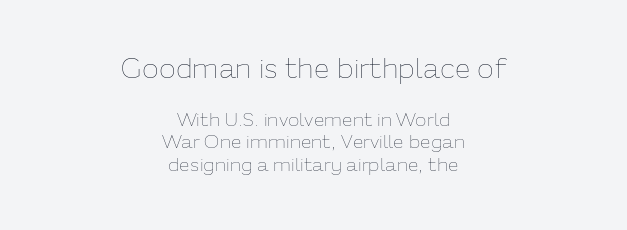
Q: Is the text bold? A: No.
Q: Is the text italic (slanted)? A: No, it is upright.
Q: Is the text underlined? A: No.
Q: How is the paragraph aligned? A: Centered.
Q: Is the spacing between letters normal or unusually wide? A: Normal.
Q: Which block of text is set in a larger size, the first (top) or the second (bottom)? A: The first (top) one.
Q: Width (condensed, normal, or wide)? A: Normal.
Q: Stroke contrast? A: Low.
Q: x-height? A: Medium.
Q: Monospaced? A: No.
